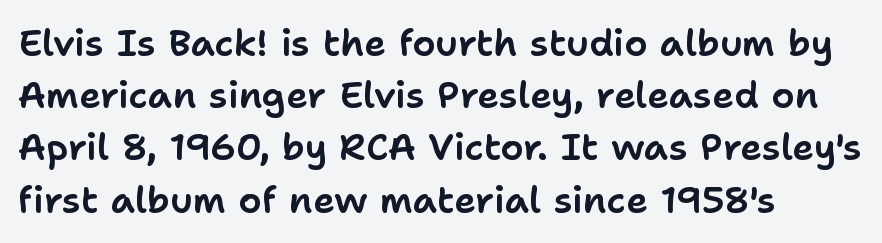
The image shows 37 px sans-serif type, upright; set left-aligned, normal line spacing (1.41x), normal letter spacing, not underlined; low stroke contrast and a medium x-height.
